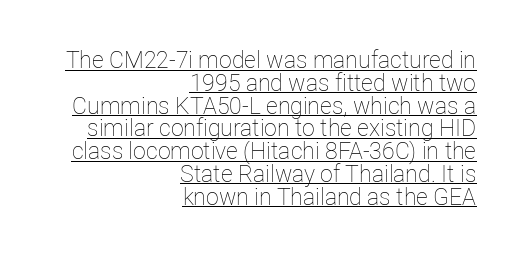
Q: Is the text bold? A: No.
Q: Is the text italic (slanted)? A: No, it is upright.
Q: Is the text underlined? A: Yes.
Q: How is the paragraph aligned? A: Right-aligned.
Q: Is the spacing between letters normal or unusually wide? A: Normal.
Q: Is the spacing between lines tight, normal or loose? A: Tight.
